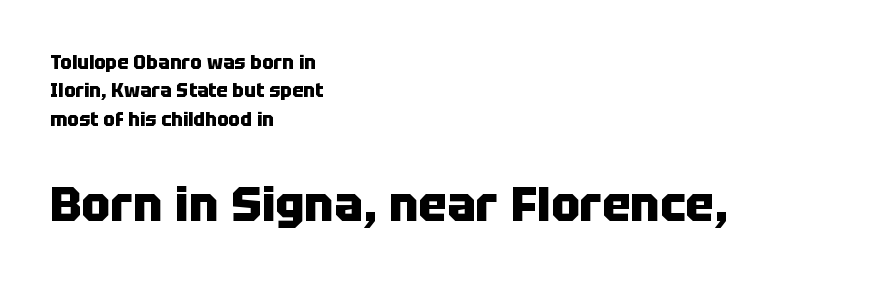
The image shows 48 px heavy sans-serif type, upright; set left-aligned, normal line spacing (1.49x), normal letter spacing, not underlined; the second (bottom) block is 2.53x larger; low stroke contrast and a large x-height.
